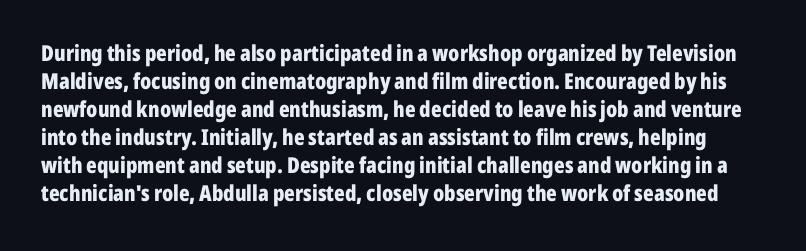
Q: Is the text bold? A: Yes.
Q: Is the text italic (slanted)? A: No, it is upright.
Q: Is the text underlined? A: No.
Q: Is the spacing between letters normal or unusually wide? A: Normal.
Q: Is the spacing between lines tight, normal or loose? A: Normal.
